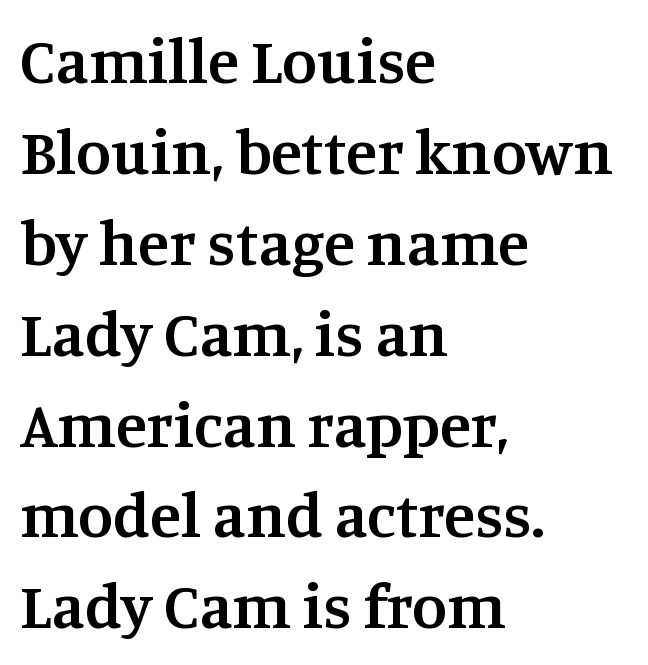
{"serif": "yes", "italic": "no", "bold": "semi", "weight": "semibold", "width": "normal", "stroke_contrast": "medium", "x_height": "large", "monospaced": "no", "underline": "no", "align": "left", "line_spacing": "normal", "line_spacing_ratio": 1.42, "letter_spacing": "normal", "letter_spacing_em": 0.0, "glyph_px": 64}
